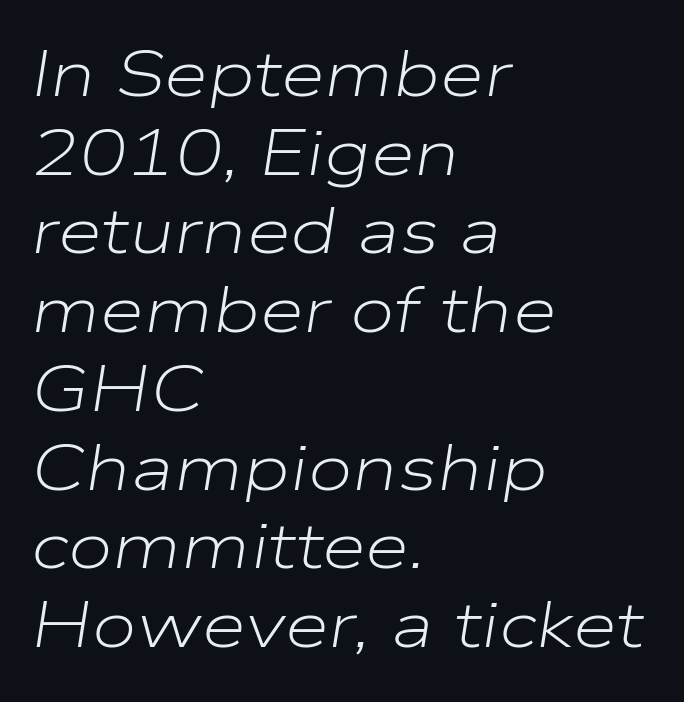
The image shows 64 px light, wide type, italic (leaning right); set left-aligned, line spacing 1.23x, normal letter spacing, not underlined; low stroke contrast and a medium x-height.
